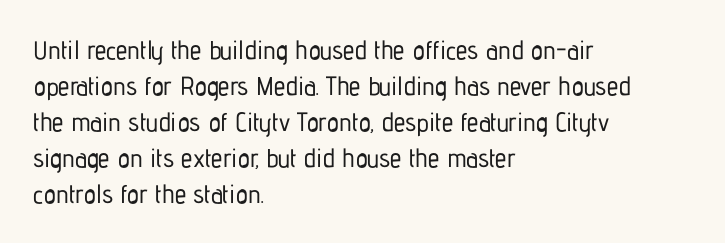
{"italic": "no", "underline": "no", "align": "left", "line_spacing": "normal", "line_spacing_ratio": 1.38, "letter_spacing": "normal", "letter_spacing_em": 0.0, "glyph_px": 26}
